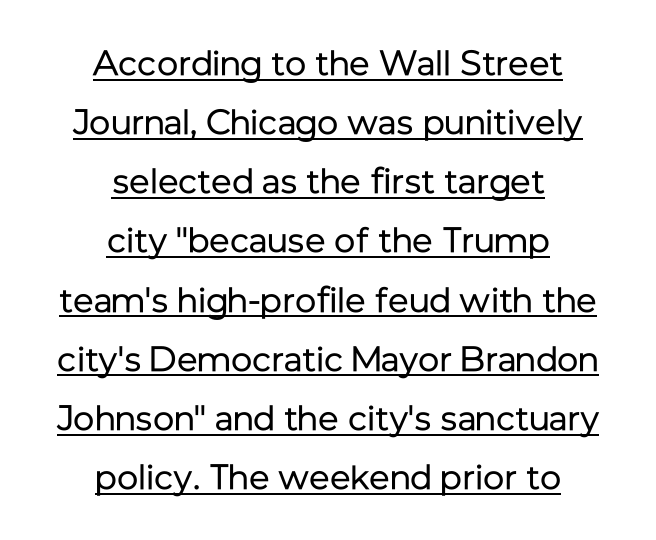
The image shows 35 px regular-weight sans-serif type, upright; set centered, normal line spacing (1.69x), normal letter spacing, underlined; low stroke contrast and a medium x-height.
